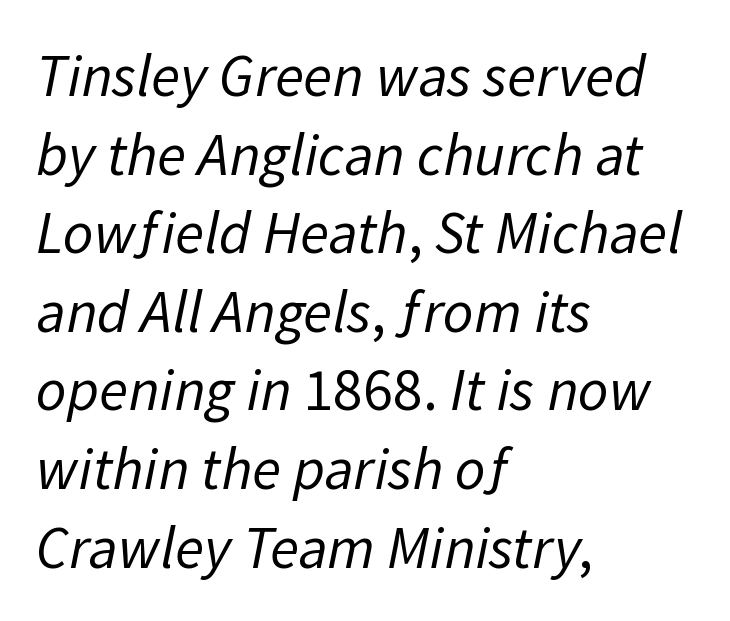
Horizontal alignment here is leftward, the default for most running prose. Type without underlining. The rendering uses a moderate line-height, typical for paragraphs. Regarding serifs, this sample does without them. Weight: regular or lighter. Between one letter and the next there's only the usual sliver of space.
